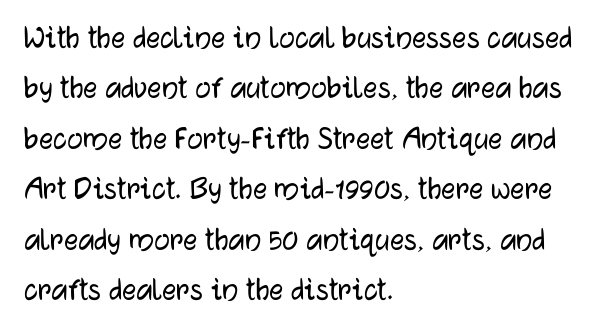
Q: Is the text italic (slanted)? A: No, it is upright.
Q: Is the typeface a serif or a sans-serif typeface? A: Sans-serif.
Q: Is the text underlined? A: No.
Q: How is the paragraph aligned? A: Left-aligned.
Q: Is the spacing between letters normal or unusually wide? A: Normal.
Q: Is the spacing between lines tight, normal or loose? A: Normal.
Q: Width (condensed, normal, or wide)? A: Normal.
Q: Stroke contrast? A: Low.
Q: x-height? A: Medium.
Q: Monospaced? A: No.
